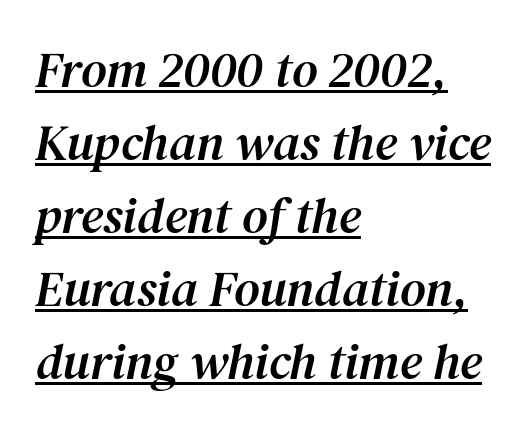
{"serif": "yes", "italic": "yes", "lean": "right", "slant_degrees": 12, "width": "normal", "stroke_contrast": "medium", "x_height": "medium", "monospaced": "no", "underline": "yes", "align": "left", "line_spacing": "normal", "line_spacing_ratio": 1.46, "letter_spacing": "normal", "letter_spacing_em": 0.0, "glyph_px": 50}
